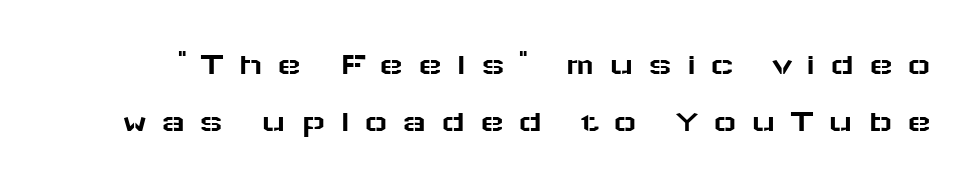
{"serif": "no", "italic": "no", "width": "wide", "stroke_contrast": "low", "x_height": "medium", "monospaced": "no", "underline": "no", "line_spacing_ratio": 1.78, "letter_spacing": "wide", "letter_spacing_em": 0.44, "glyph_px": 32}
